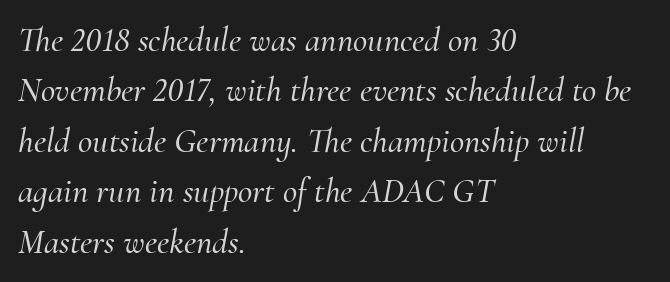
Here the designer chose a conventional face with non-uniform glyph widths. Successive baselines arrive at the customary interval. Horizontally, the lines are justified to the leading edge only. Plain, unruled lines of type.
